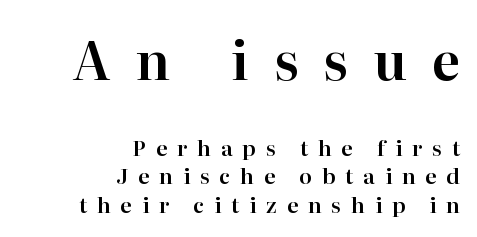
The image shows 53 px serif type, upright; set right-aligned, normal line spacing (1.35x), unusually wide letter spacing (+0.47 em), not underlined; the first (top) block is 2.52x larger; high stroke contrast and a medium x-height.
